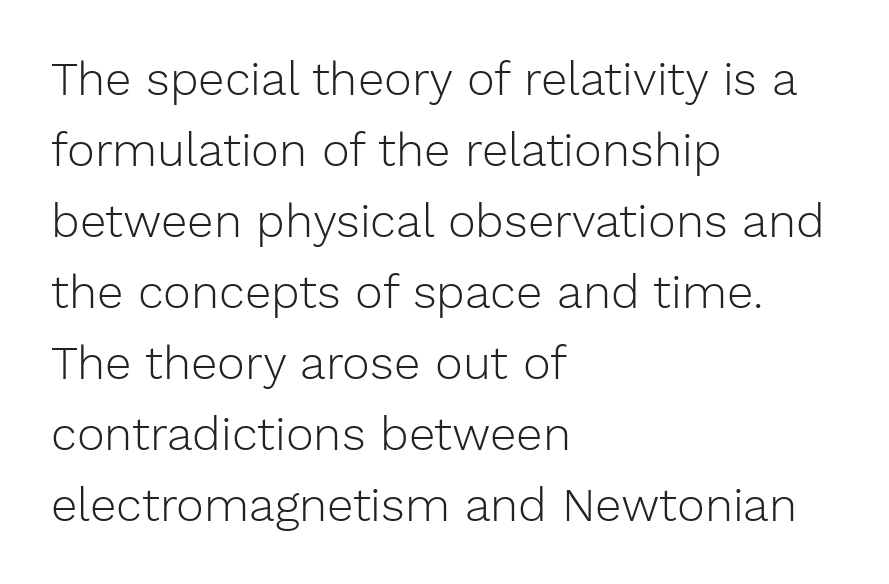
A typesetter would label this face a sans. No extra ink here — the face is not bold. Each letter keeps its own natural width here, so spacing adapts to shape. Glance below the letters and you will spot only blank space.
